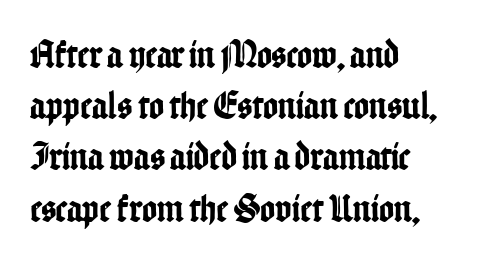
The image shows 40 px condensed sans-serif type, upright; set left-aligned, normal line spacing (1.28x), normal letter spacing, not underlined; low stroke contrast and a medium x-height.
